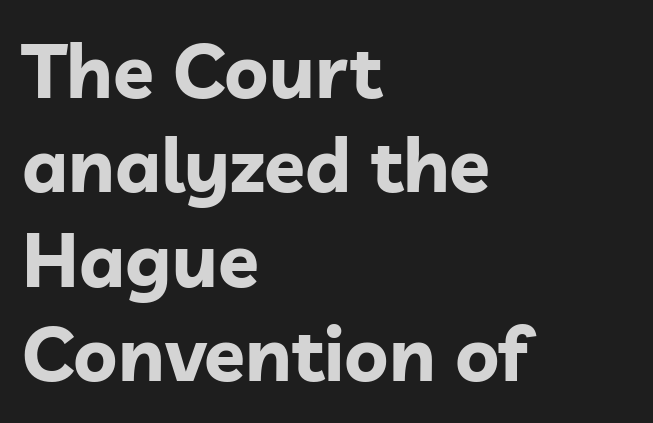
Every letter is thick-stroked: bold, no question. Each row of text sits above clean, open space. This sample keeps an unexceptional amount of space between lines. Varying glyph widths throughout — classic text-font behaviour. This is the regular roman posture of the typeface. Typeset ragged right — the left edge is the straight one.
